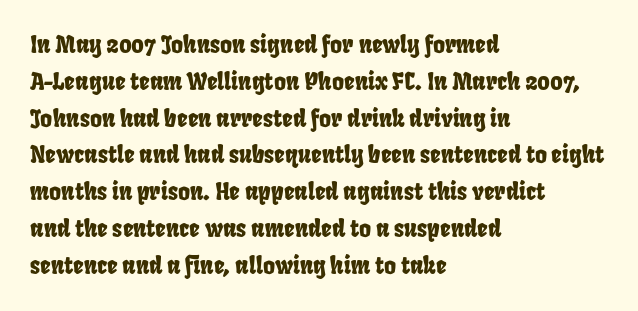
Each line starts at the same left margin while the right side varies. Rule under the text: the space is simply empty. If you measured baseline to baseline, you'd find a middling distance. Honestly, the letter spacing is just normal — you wouldn't notice it.
